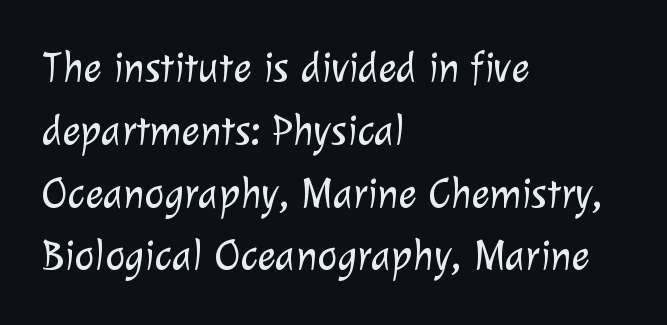
The image shows 43 px light sans-serif type; set left-aligned, normal line spacing (1.46x), normal letter spacing, not underlined; low stroke contrast and a medium x-height.
